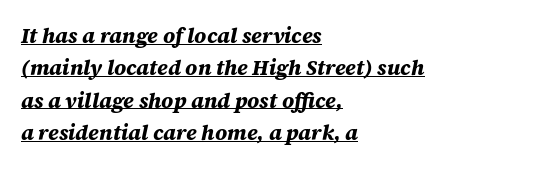
Does extra space separate the letters? No, they use regular spacing. These lines carry a lot of weight — the face is fully bold. Left-aligned paragraph, ragged on the right. The typesetter has applied underlining to the passage shown. Notice how the stems are inclined rather than vertical — that's the hallmark of italics.
